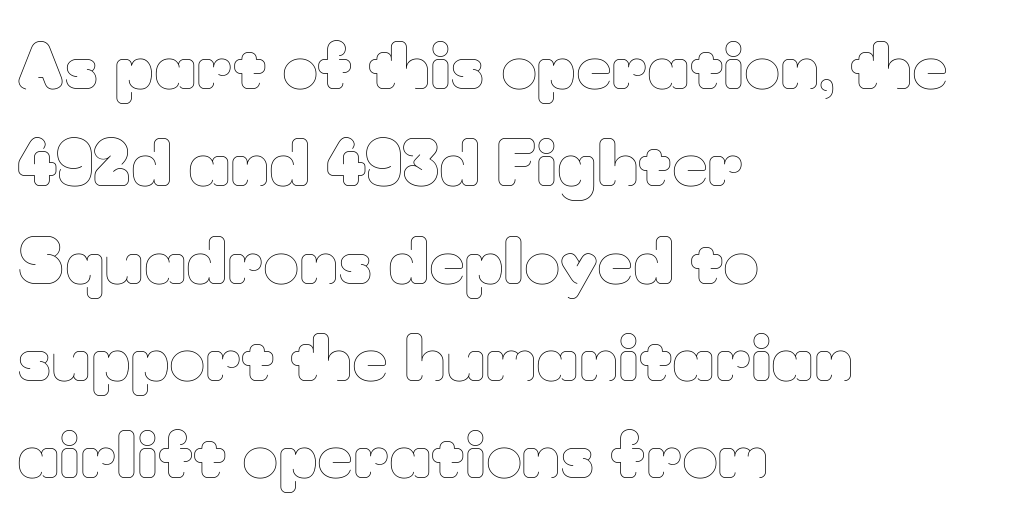
Q: Is the text bold? A: No.
Q: Is the text italic (slanted)? A: No, it is upright.
Q: Is the text underlined? A: No.
Q: How is the paragraph aligned? A: Left-aligned.
Q: Is the spacing between letters normal or unusually wide? A: Normal.
Q: Is the spacing between lines tight, normal or loose? A: Normal.
Q: Width (condensed, normal, or wide)? A: Normal.
Q: Stroke contrast? A: Low.
Q: x-height? A: Small.
Q: Monospaced? A: No.
